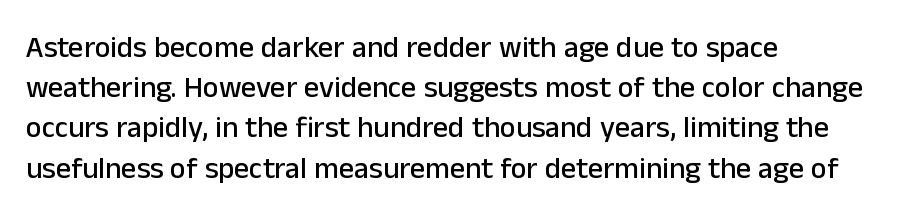
A typesetter would mark this as roman, not italic. The ragged edge is on the right, which tells us the setting is flush left. The lines sit at an ordinary, default distance from one another. The face used here is a sans, in the tradition of grotesques and geometrics.
